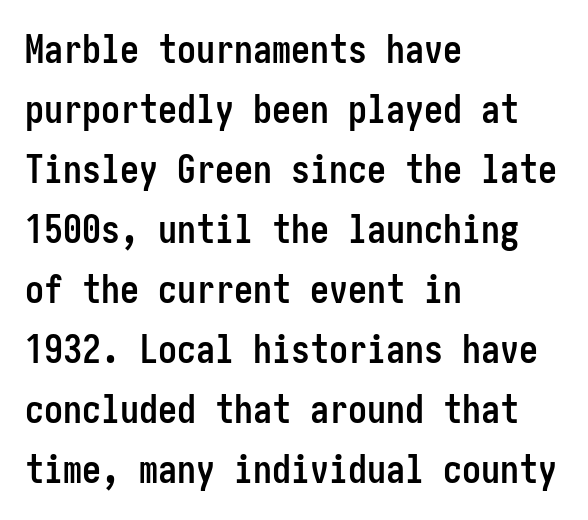
The image shows 38 px semibold, condensed sans-serif type, upright; set left-aligned, normal line spacing (1.58x), normal letter spacing, not underlined; low stroke contrast and a medium x-height.
